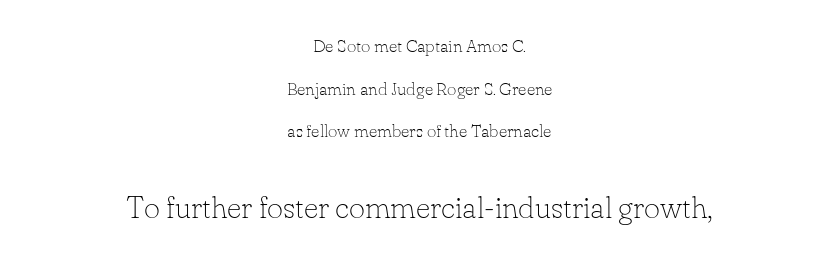
The image shows 31 px thin serif type, upright; set centered, loose line spacing (2.37x), normal letter spacing, not underlined; the second (bottom) block is 1.72x larger; low stroke contrast and a small x-height.
